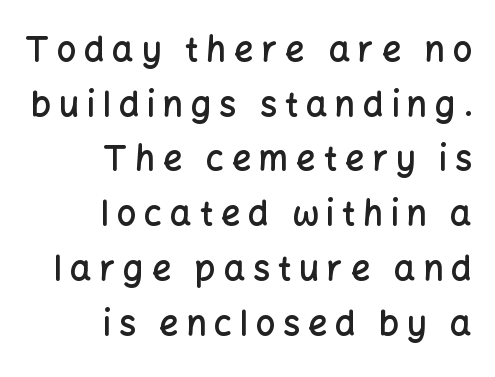
These words are printed semibold, heavier than regular yet not bold. Underline: absent. A typesetter would label this face a sans. Note the varied advance widths — an 'i' is clearly narrower than an 'm'.
